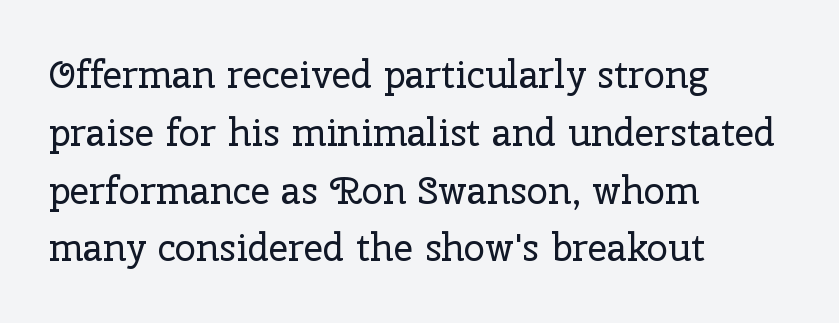
The image shows 38 px regular-weight serif type, upright; set left-aligned, normal line spacing (1.52x), normal letter spacing, not underlined; low stroke contrast and a medium x-height.
